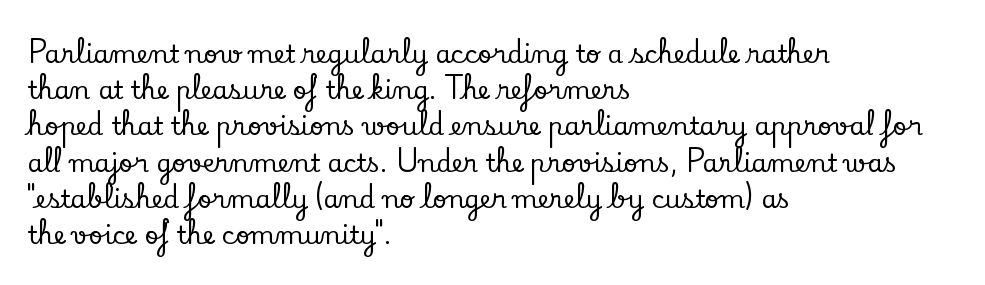
{"italic": "no", "underline": "no", "align": "left", "line_spacing": "normal", "line_spacing_ratio": 1.45, "letter_spacing": "normal", "letter_spacing_em": 0.0, "glyph_px": 25}
